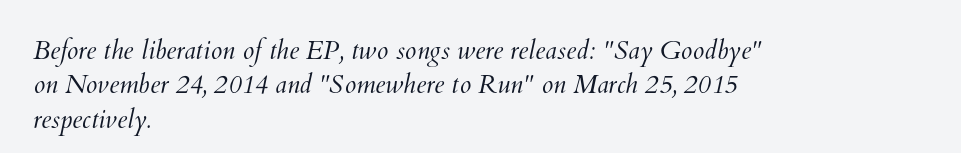
Q: Is the text bold? A: No.
Q: Is the text underlined? A: No.
Q: How is the paragraph aligned? A: Left-aligned.
Q: Is the spacing between letters normal or unusually wide? A: Normal.
Q: Is the spacing between lines tight, normal or loose? A: Normal.
